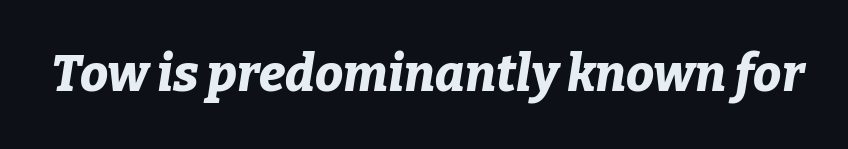
The image shows 50 px bold type, italic (leaning right); set normal letter spacing, not underlined; low stroke contrast and a medium x-height.
